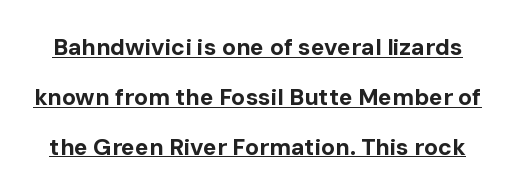
Q: Is the text bold? A: Yes.
Q: Is the text italic (slanted)? A: No, it is upright.
Q: Is the text underlined? A: Yes.
Q: Is the spacing between letters normal or unusually wide? A: Normal.
Q: Is the spacing between lines tight, normal or loose? A: Loose.
